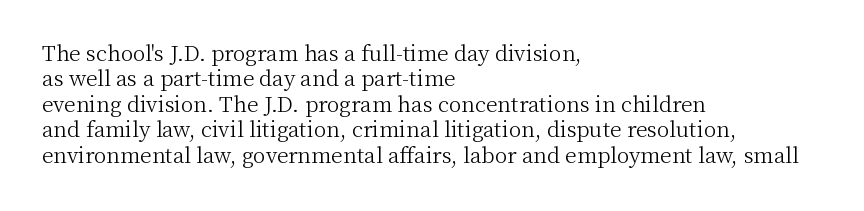
Q: Is the text bold? A: No.
Q: Is the text italic (slanted)? A: No, it is upright.
Q: Is the text underlined? A: No.
Q: How is the paragraph aligned? A: Left-aligned.
Q: Is the spacing between letters normal or unusually wide? A: Normal.
